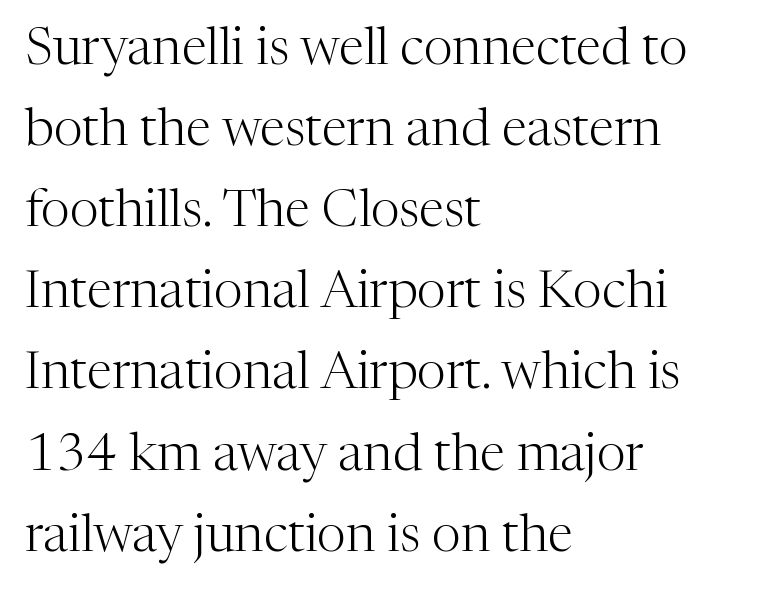
{"serif": "yes", "italic": "no", "bold": "no", "weight": "light", "width": "normal", "stroke_contrast": "medium", "x_height": "medium", "monospaced": "no", "underline": "no", "align": "left", "line_spacing": "normal", "line_spacing_ratio": 1.56, "letter_spacing": "normal", "letter_spacing_em": 0.0, "glyph_px": 52}
